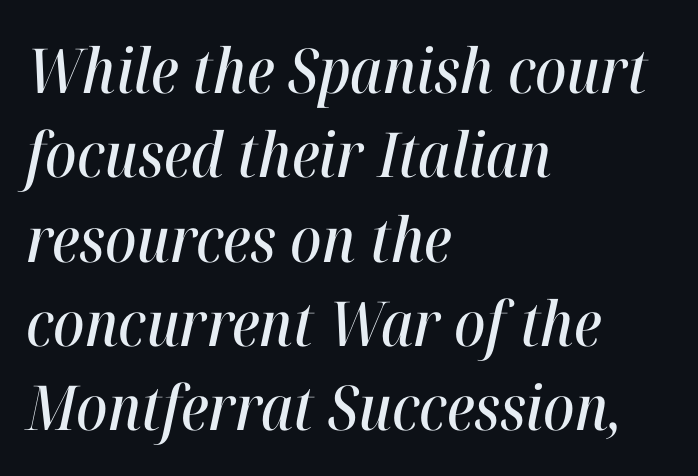
Typeset ragged right — the left edge is the straight one. These lines are rendered in a variable-pitch font. Default kerning and tracking; the words read as compact shapes. Characters are canted at an angle relative to the baseline's perpendicular.
